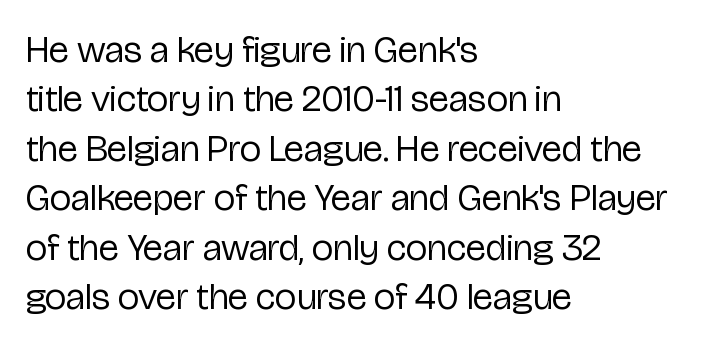
Q: Is the text bold? A: No.
Q: Is the text italic (slanted)? A: No, it is upright.
Q: Is the typeface a serif or a sans-serif typeface? A: Sans-serif.
Q: Is the text underlined? A: No.
Q: How is the paragraph aligned? A: Left-aligned.
Q: Is the spacing between letters normal or unusually wide? A: Normal.
Q: Is the spacing between lines tight, normal or loose? A: Normal.
Q: Width (condensed, normal, or wide)? A: Condensed.
Q: Stroke contrast? A: Low.
Q: x-height? A: Medium.
Q: Monospaced? A: No.
